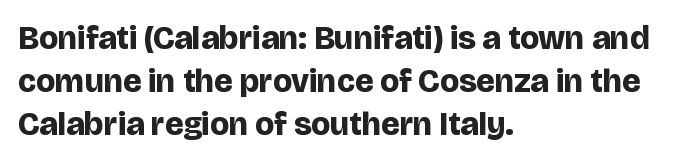
Q: Is the text bold? A: Yes.
Q: Is the text italic (slanted)? A: No, it is upright.
Q: Is the typeface a serif or a sans-serif typeface? A: Sans-serif.
Q: Is the text underlined? A: No.
Q: How is the paragraph aligned? A: Left-aligned.
Q: Is the spacing between letters normal or unusually wide? A: Normal.
Q: Is the spacing between lines tight, normal or loose? A: Normal.
Q: Width (condensed, normal, or wide)? A: Normal.
Q: Stroke contrast? A: Low.
Q: x-height? A: Large.
Q: Monospaced? A: No.
